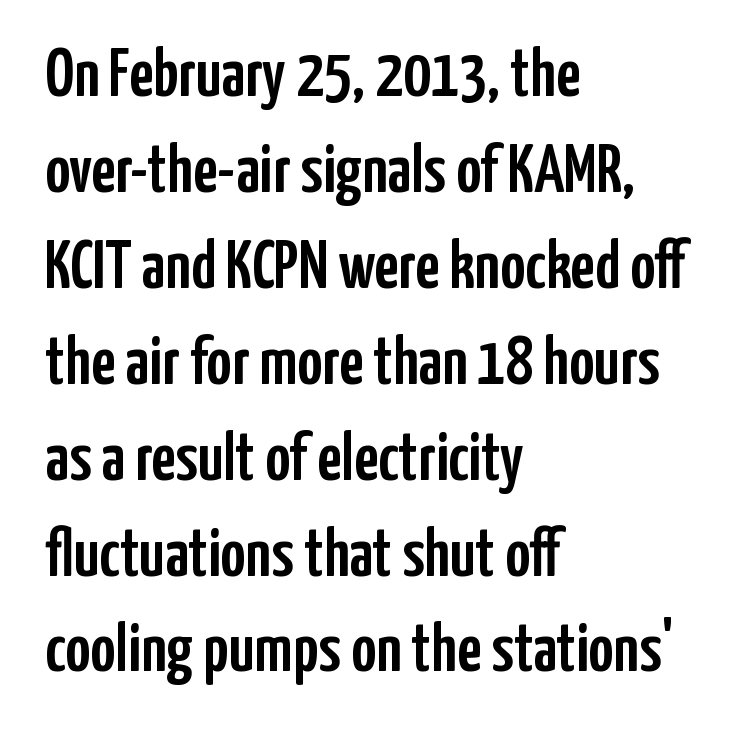
Q: Is the text italic (slanted)? A: No, it is upright.
Q: Is the typeface a serif or a sans-serif typeface? A: Sans-serif.
Q: Is the text underlined? A: No.
Q: How is the paragraph aligned? A: Left-aligned.
Q: Is the spacing between letters normal or unusually wide? A: Normal.
Q: Is the spacing between lines tight, normal or loose? A: Normal.
Q: Width (condensed, normal, or wide)? A: Condensed.
Q: Stroke contrast? A: Low.
Q: x-height? A: Medium.
Q: Monospaced? A: No.
